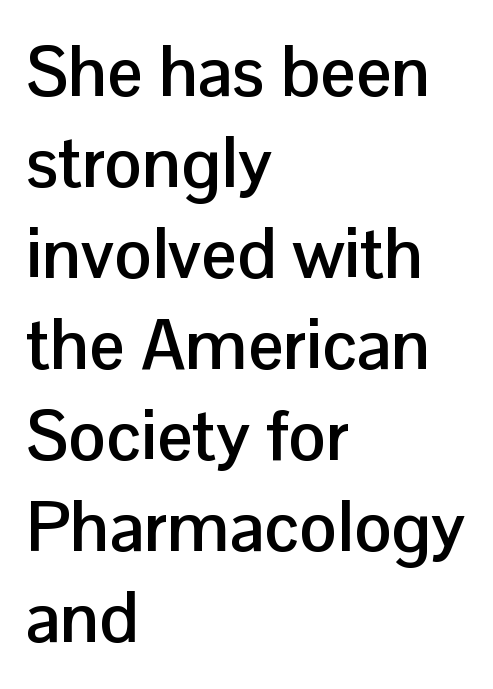
Q: Is the text bold? A: Yes.
Q: Is the text italic (slanted)? A: No, it is upright.
Q: Is the typeface a serif or a sans-serif typeface? A: Sans-serif.
Q: Is the text underlined? A: No.
Q: How is the paragraph aligned? A: Left-aligned.
Q: Is the spacing between letters normal or unusually wide? A: Normal.
Q: Is the spacing between lines tight, normal or loose? A: Normal.
Q: Width (condensed, normal, or wide)? A: Normal.
Q: Stroke contrast? A: Low.
Q: x-height? A: Medium.
Q: Monospaced? A: No.
